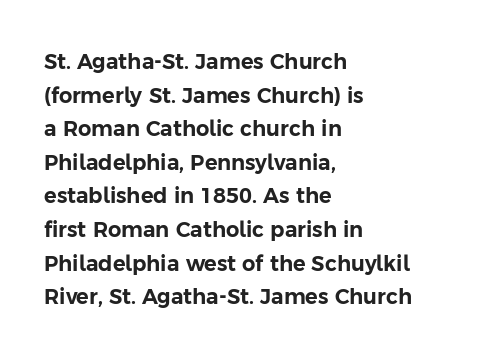
Between one letter and the next there's only the usual sliver of space. The baseline area is clear. Vertically, the passage feels balanced, rows spaced as you'd expect. This sample is left-justified, so line endings fall wherever the words run out.
